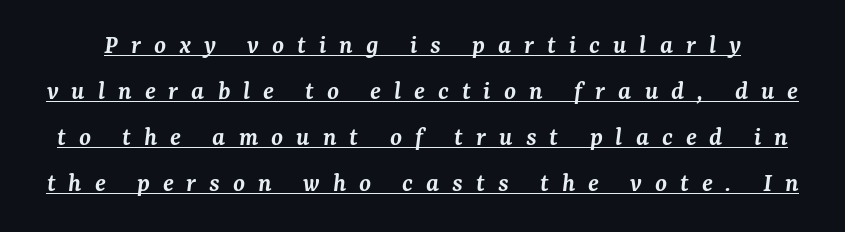
Q: Is the text bold? A: Semi-bold.
Q: Is the text italic (slanted)? A: Yes, it leans right by about 7 degrees.
Q: Is the text underlined? A: Yes.
Q: Is the spacing between letters normal or unusually wide? A: Unusually wide.
Q: Is the spacing between lines tight, normal or loose? A: Normal.
